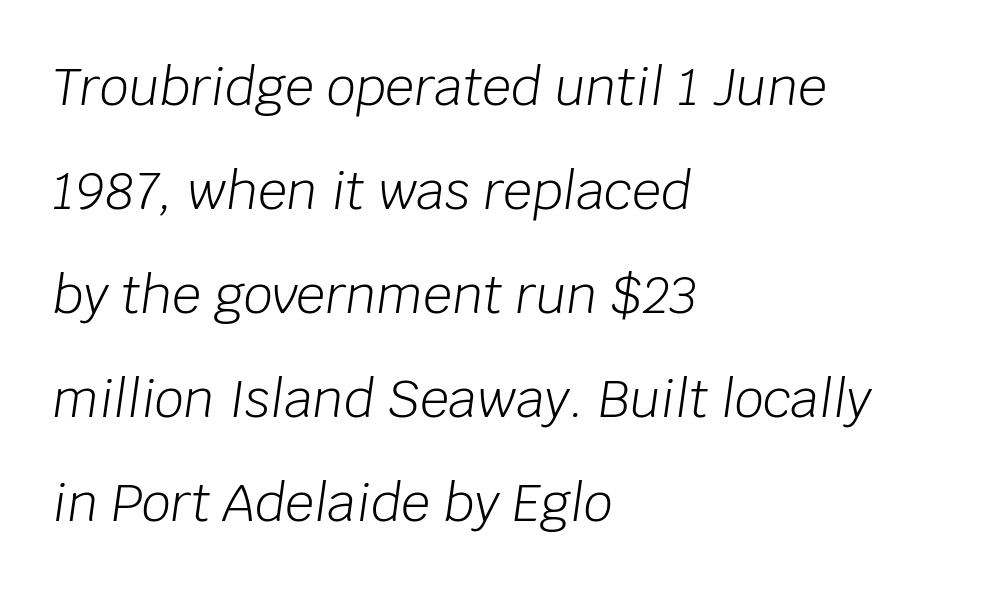
The image shows 51 px light type, italic (leaning right); set left-aligned, loose line spacing (2.04x), normal letter spacing, not underlined; low stroke contrast and a large x-height.
